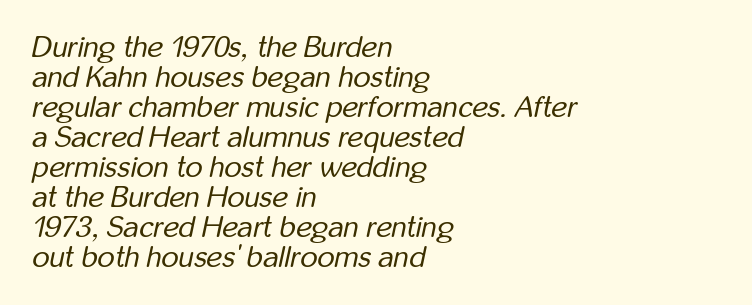
Check under the words: just untouched page. Emphasis-style slanted type is in use. The tracking reads as untouched default to a designer's eye. These lines are rendered in a variable-pitch font. If you drew a ruler down the left edge, every line would touch it. You could barely slide anything between these rows.
